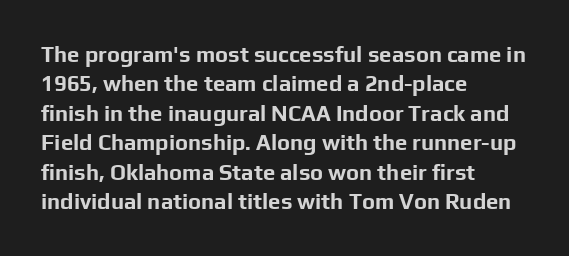
Q: Is the text bold? A: Yes.
Q: Is the text italic (slanted)? A: No, it is upright.
Q: Is the text underlined? A: No.
Q: How is the paragraph aligned? A: Left-aligned.
Q: Is the spacing between letters normal or unusually wide? A: Normal.
Q: Is the spacing between lines tight, normal or loose? A: Normal.
